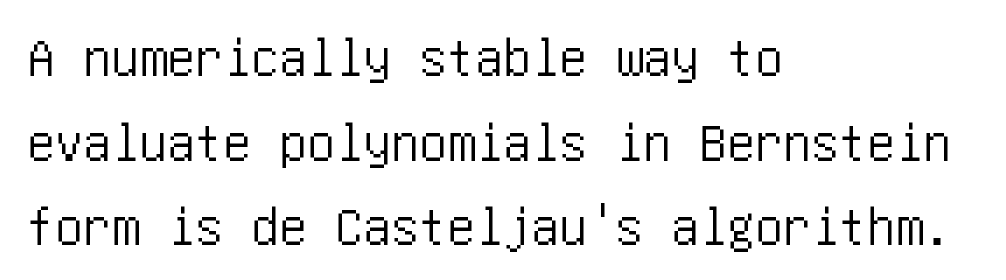
The font's upright variant was chosen for this text. If you drew a ruler down the left edge, every line would touch it. No extra tracking has been applied to these lines. A sans-serif font was chosen for this passage. The strip under each line holds only bare page. Compared with typical paragraphs, the rows here are spaced about the same.
